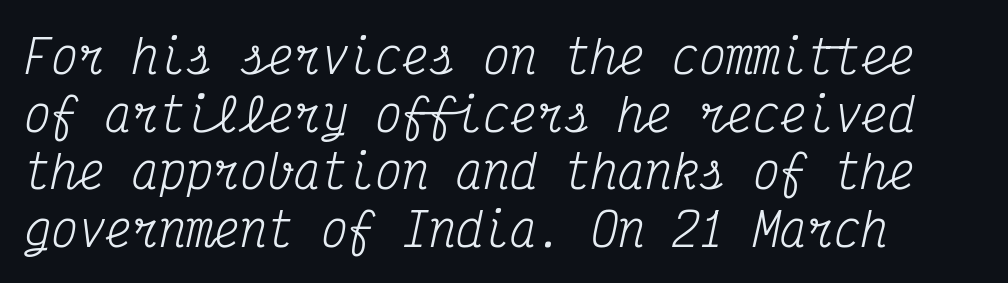
{"serif": "yes", "italic": "yes", "lean": "right", "slant_degrees": 12, "bold": "no", "weight": "regular", "width": "condensed", "stroke_contrast": "medium", "x_height": "medium", "monospaced": "yes", "underline": "no", "line_spacing": "normal", "line_spacing_ratio": 1.28, "letter_spacing": "normal", "letter_spacing_em": 0.0, "glyph_px": 45}
